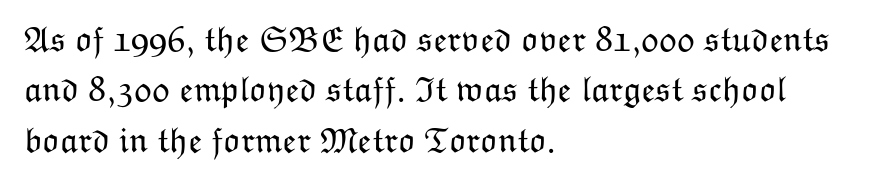
The image shows 36 px light type, upright; set left-aligned, normal line spacing (1.4x), normal letter spacing, not underlined; low stroke contrast and a medium x-height.
